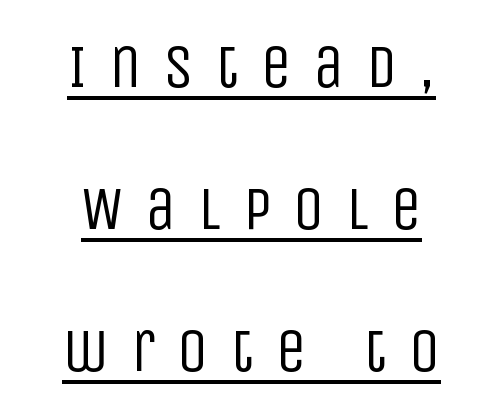
The image shows 62 px regular-weight, condensed sans-serif type, upright; set centered, loose line spacing (2.29x), unusually wide letter spacing (+0.35 em), underlined; low stroke contrast and a large x-height.
